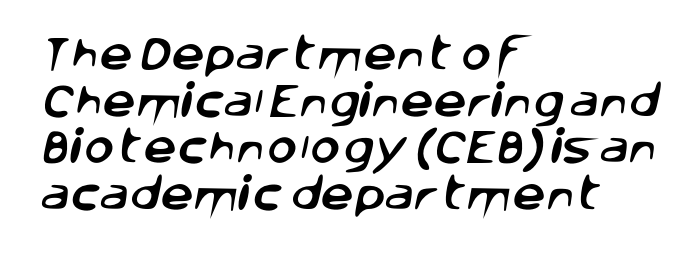
Does extra space separate the letters? No, they use regular spacing. Proportional: the letters do not fall into vertical columns. I'd call this a sans setting — the letters go barefoot. The rendering uses a moderate line-height, typical for paragraphs. The zone under the glyphs is completely vacant.
